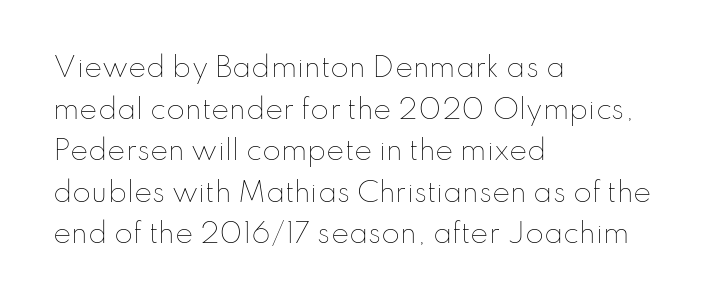
This sample uses an upright cut, with every glyph sitting square on the baseline. Lines of text with bare space underneath. The setting favours the left margin, as ordinary paragraphs usually do. Leading: standard. The typesetting does not lean heavy: it is not bold. You could call the tracking neutral — neither tight nor loose.
